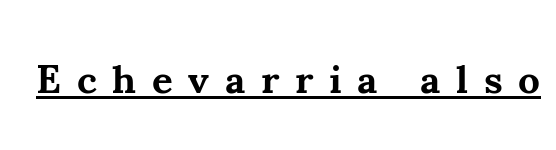
Q: Is the text bold? A: Yes.
Q: Is the text italic (slanted)? A: No, it is upright.
Q: Is the typeface a serif or a sans-serif typeface? A: Serif.
Q: Is the text underlined? A: Yes.
Q: Is the spacing between letters normal or unusually wide? A: Unusually wide.
Q: Width (condensed, normal, or wide)? A: Normal.
Q: Stroke contrast? A: Medium.
Q: x-height? A: Small.
Q: Monospaced? A: No.
